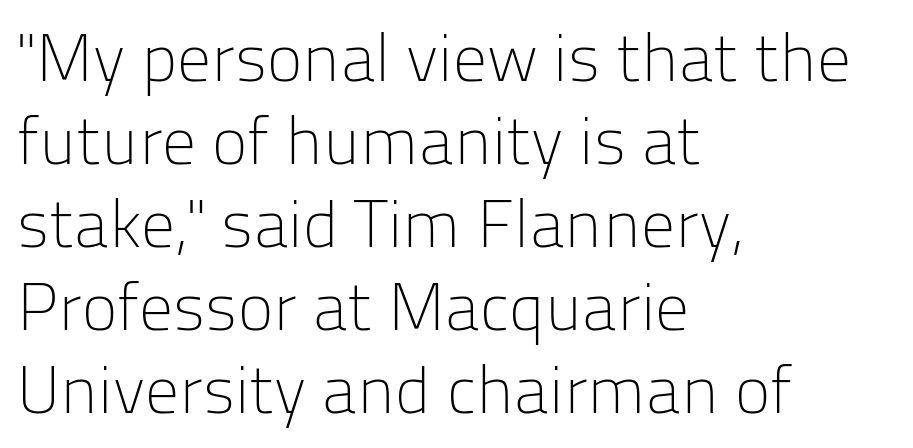
The image shows 67 px light sans-serif type, upright; set left-aligned, line spacing 1.24x, normal letter spacing, not underlined; low stroke contrast and a medium x-height.
